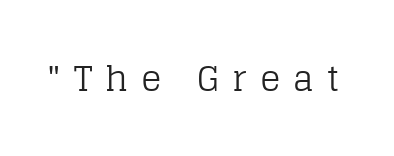
Q: Is the text bold? A: No.
Q: Is the text italic (slanted)? A: No, it is upright.
Q: Is the typeface a serif or a sans-serif typeface? A: Serif.
Q: Is the text underlined? A: No.
Q: Is the spacing between letters normal or unusually wide? A: Unusually wide.
Q: Width (condensed, normal, or wide)? A: Normal.
Q: Stroke contrast? A: Low.
Q: x-height? A: Large.
Q: Monospaced? A: No.
